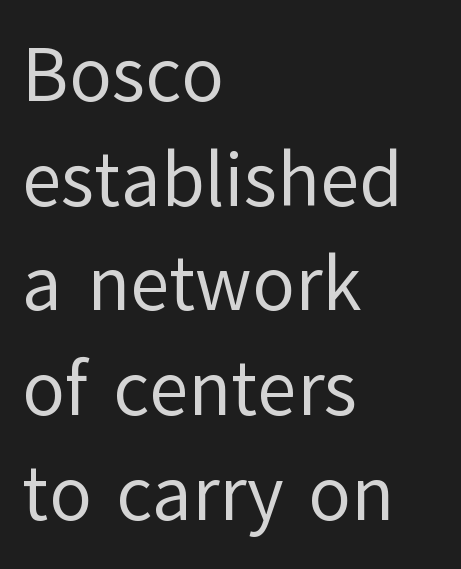
{"serif": "no", "italic": "no", "bold": "no", "weight": "regular", "width": "normal", "stroke_contrast": "low", "x_height": "medium", "monospaced": "no", "underline": "no", "align": "left", "line_spacing": "normal", "line_spacing_ratio": 1.36, "letter_spacing": "normal", "letter_spacing_em": 0.0, "glyph_px": 77}
